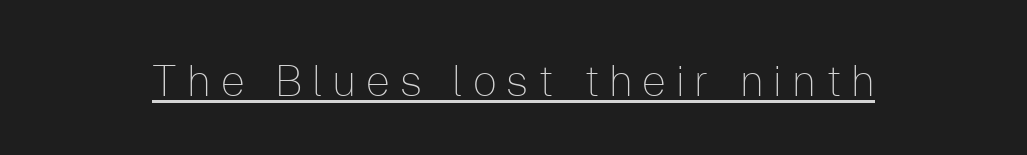
The image shows 43 px thin sans-serif type, upright; set unusually wide letter spacing (+0.23 em), underlined; low stroke contrast and a medium x-height.
